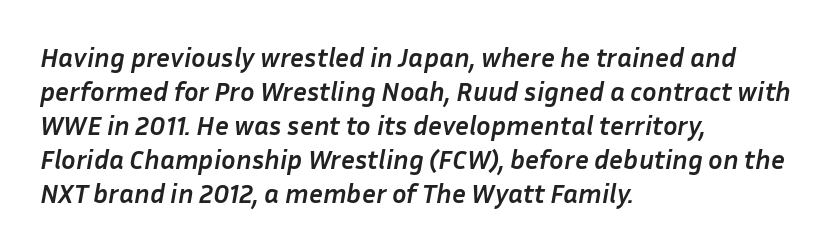
Q: Is the text bold? A: Yes.
Q: Is the text italic (slanted)? A: Yes, it leans right by about 10 degrees.
Q: Is the text underlined? A: No.
Q: How is the paragraph aligned? A: Left-aligned.
Q: Is the spacing between letters normal or unusually wide? A: Normal.
Q: Is the spacing between lines tight, normal or loose? A: Normal.
